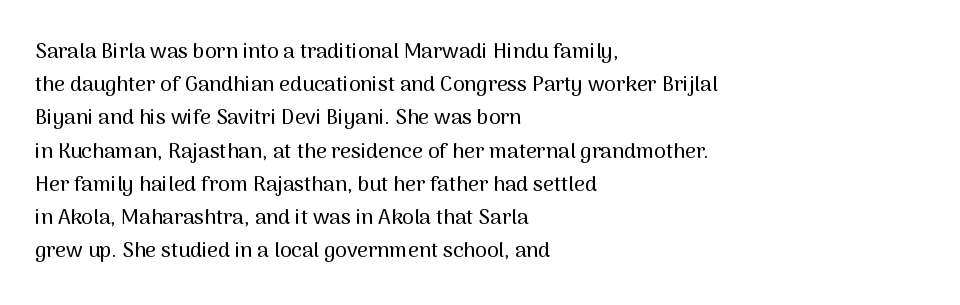
The image shows 21 px text type, upright; set left-aligned, normal line spacing (1.58x), normal letter spacing, not underlined.
